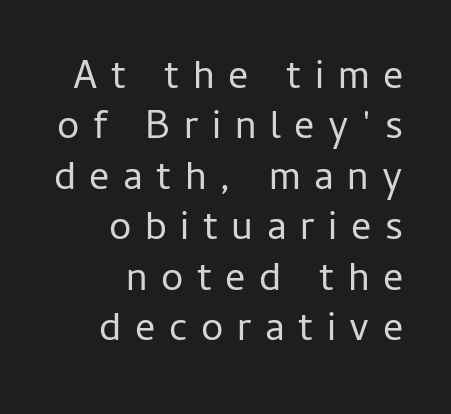
Q: Is the text bold? A: No.
Q: Is the text italic (slanted)? A: No, it is upright.
Q: Is the typeface a serif or a sans-serif typeface? A: Sans-serif.
Q: Is the text underlined? A: No.
Q: How is the paragraph aligned? A: Right-aligned.
Q: Is the spacing between letters normal or unusually wide? A: Unusually wide.
Q: Is the spacing between lines tight, normal or loose? A: Normal.
Q: Width (condensed, normal, or wide)? A: Normal.
Q: Stroke contrast? A: Low.
Q: x-height? A: Medium.
Q: Monospaced? A: No.
